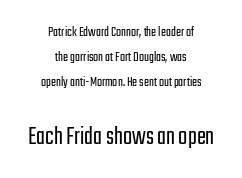
The image shows 27 px text type, upright; set centered, normal line spacing (1.67x), normal letter spacing, not underlined; the second (bottom) block is 1.8x larger.
